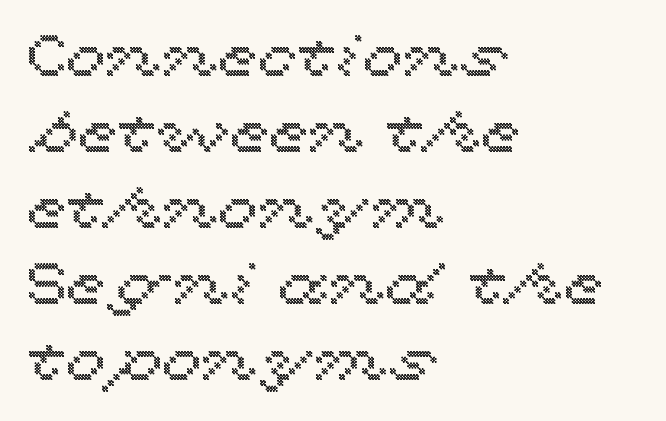
Q: Is the text italic (slanted)? A: Yes.
Q: Is the text underlined? A: No.
Q: How is the paragraph aligned? A: Left-aligned.
Q: Is the spacing between letters normal or unusually wide? A: Normal.
Q: Is the spacing between lines tight, normal or loose? A: Normal.
Q: Width (condensed, normal, or wide)? A: Wide.
Q: x-height? A: Medium.
Q: Monospaced? A: No.
